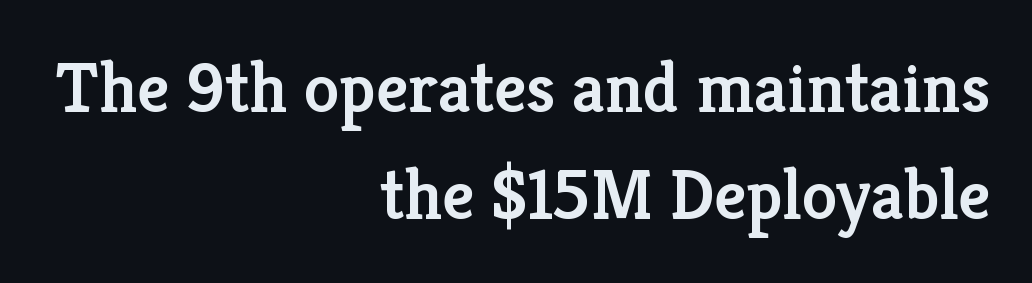
{"serif": "yes", "italic": "no", "bold": "semi", "weight": "semibold", "width": "normal", "stroke_contrast": "low", "x_height": "medium", "monospaced": "no", "underline": "no", "align": "right", "line_spacing": "normal", "line_spacing_ratio": 1.51, "letter_spacing": "normal", "letter_spacing_em": 0.0, "glyph_px": 71}
